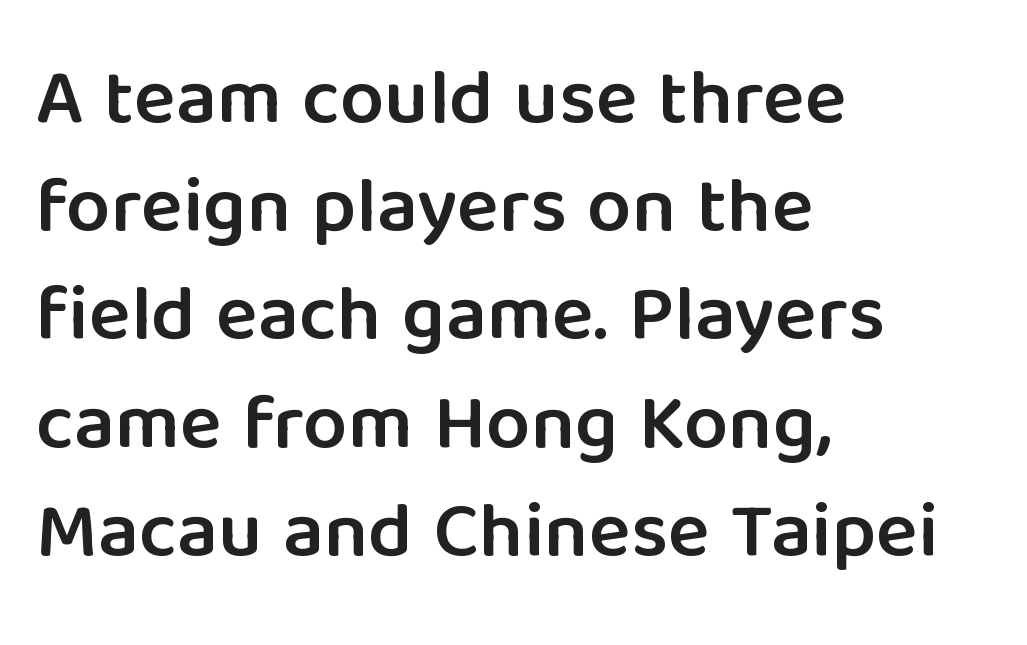
{"serif": "no", "italic": "no", "bold": "semi", "weight": "semibold", "width": "normal", "stroke_contrast": "low", "x_height": "medium", "monospaced": "no", "underline": "no", "align": "left", "line_spacing": "normal", "line_spacing_ratio": 1.37, "letter_spacing": "normal", "letter_spacing_em": 0.0, "glyph_px": 79}
